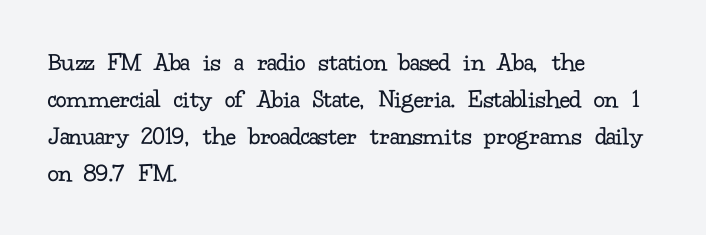
The image shows 27 px text type, upright; set left-aligned, normal line spacing (1.37x), normal letter spacing, not underlined.
